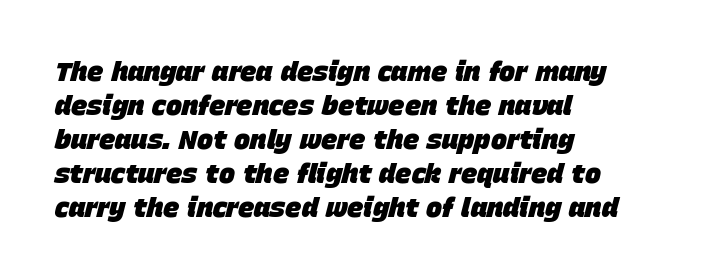
Q: Is the text bold? A: Yes.
Q: Is the text italic (slanted)? A: Yes, it leans right by about 15 degrees.
Q: Is the text underlined? A: No.
Q: How is the paragraph aligned? A: Left-aligned.
Q: Is the spacing between letters normal or unusually wide? A: Normal.
Q: Is the spacing between lines tight, normal or loose? A: Normal.
